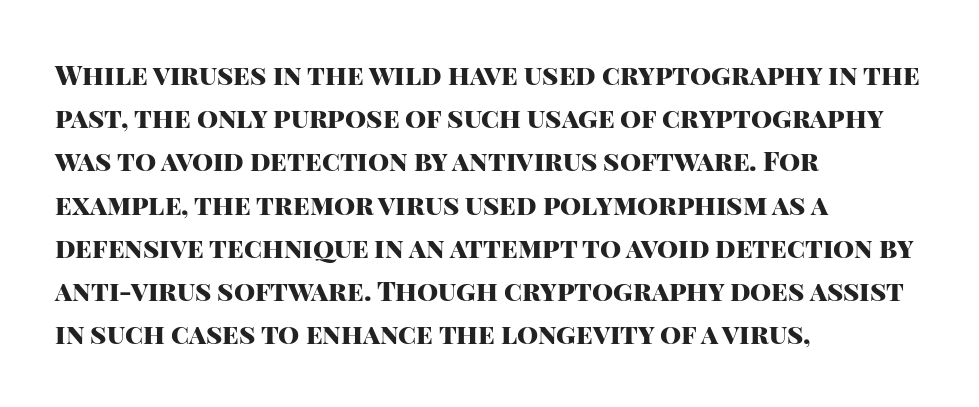
Q: Is the text bold? A: Yes.
Q: Is the text italic (slanted)? A: No, it is upright.
Q: Is the text underlined? A: No.
Q: How is the paragraph aligned? A: Left-aligned.
Q: Is the spacing between letters normal or unusually wide? A: Normal.
Q: Is the spacing between lines tight, normal or loose? A: Normal.
